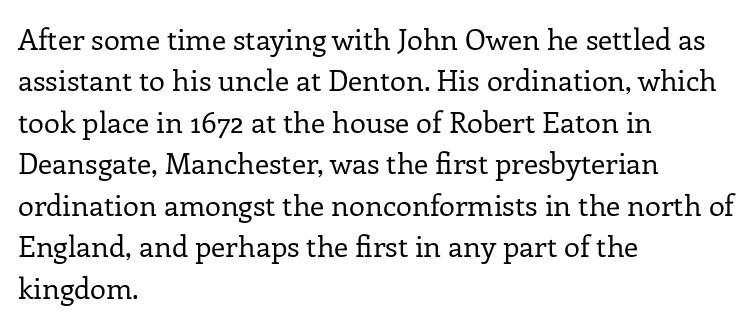
The face used here is rendered with its standard letterfit. Where is the straight margin? On the left. The type family on display is of the serif kind. This sample has the flowing, uneven cadence of proportional lettering.
